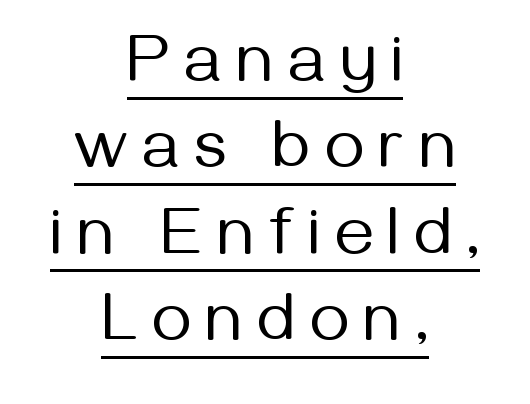
The image shows 68 px regular-weight sans-serif type, upright; set centered, normal line spacing (1.27x), unusually wide letter spacing (+0.22 em), underlined; medium stroke contrast and a medium x-height.
